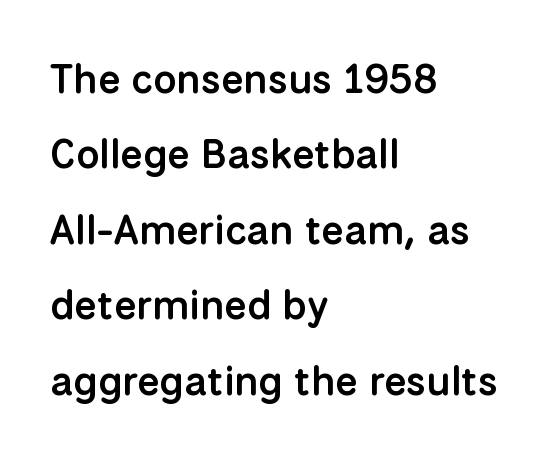
{"serif": "no", "italic": "no", "bold": "semi", "weight": "semibold", "width": "normal", "stroke_contrast": "low", "x_height": "medium", "monospaced": "no", "underline": "no", "align": "left", "line_spacing_ratio": 1.84, "letter_spacing": "normal", "letter_spacing_em": 0.0, "glyph_px": 41}
